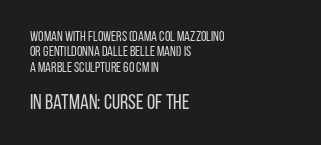
{"italic": "no", "bold": "no", "underline": "no", "align": "left", "line_spacing": "tight", "line_spacing_ratio": 1.09, "letter_spacing": "normal", "letter_spacing_em": 0.0, "larger_block": "second", "size_ratio": 1.5, "glyph_px": 21}
